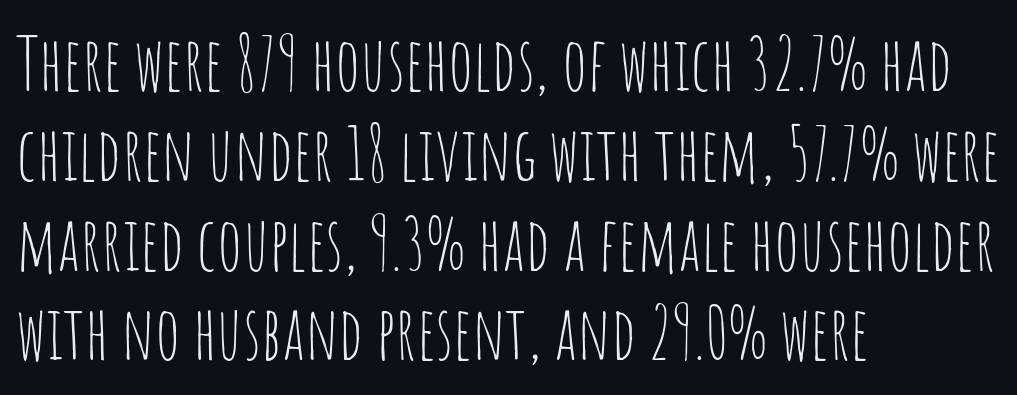
{"serif": "no", "italic": "no", "bold": "no", "weight": "thin", "width": "condensed", "stroke_contrast": "low", "x_height": "large", "monospaced": "no", "underline": "no", "align": "left", "line_spacing_ratio": 1.23, "letter_spacing": "normal", "letter_spacing_em": 0.0, "glyph_px": 73}
